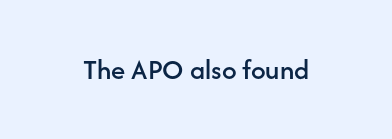
{"serif": "no", "italic": "no", "width": "normal", "stroke_contrast": "low", "x_height": "medium", "monospaced": "no", "underline": "no", "letter_spacing": "normal", "letter_spacing_em": 0.0, "glyph_px": 29}
